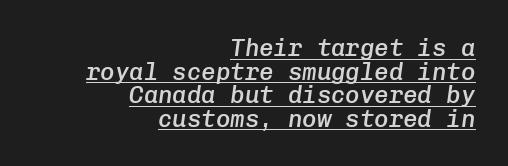
{"italic": "yes", "lean": "right", "slant_degrees": 8, "bold": "semi", "underline": "yes", "align": "right", "line_spacing": "tight", "line_spacing_ratio": 0.98, "letter_spacing": "normal", "letter_spacing_em": 0.0, "glyph_px": 24}
